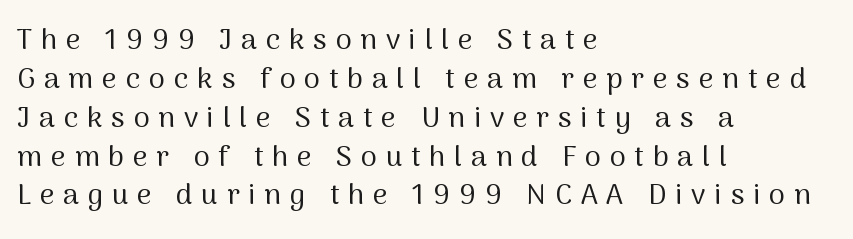
{"serif": "no", "italic": "no", "bold": "no", "weight": "regular", "width": "normal", "stroke_contrast": "medium", "x_height": "medium", "monospaced": "no", "underline": "no", "align": "left", "line_spacing": "normal", "line_spacing_ratio": 1.34, "letter_spacing": "wide", "letter_spacing_em": 0.3, "glyph_px": 29}
